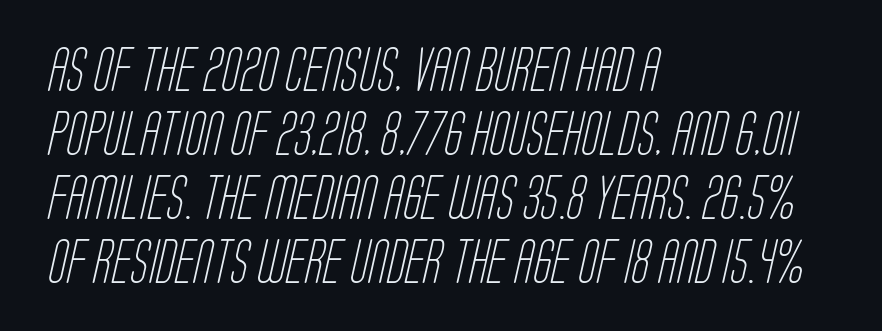
Line starts are locked; line ends wander. Between one letter and the next there's only the usual sliver of space. A bare baseline throughout the passage. Caption: face not bold, strokes unweighted.
